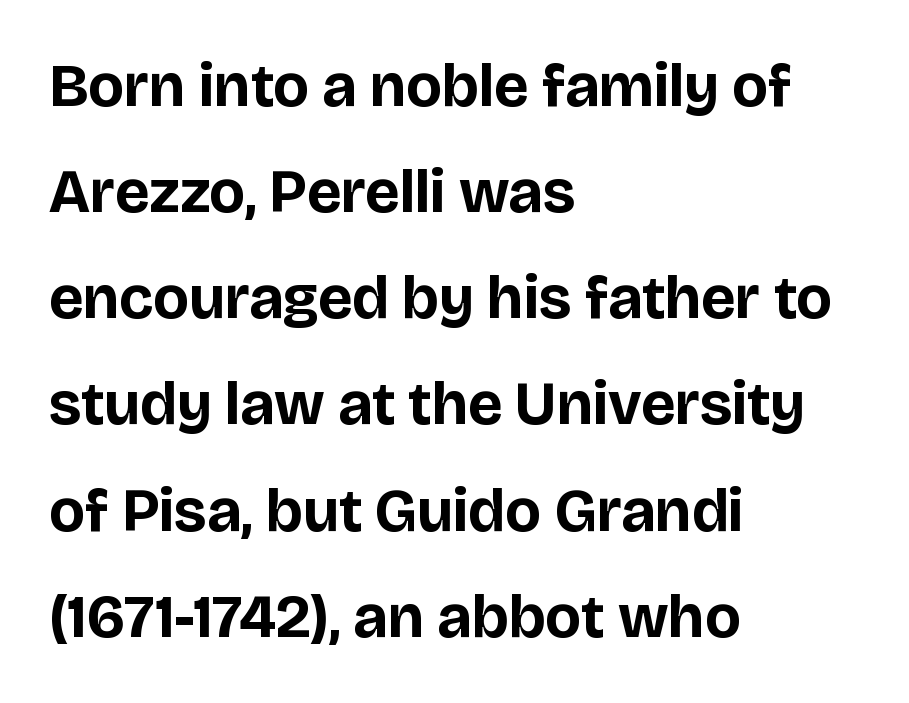
The image shows 61 px bold sans-serif type, upright; set left-aligned, line spacing 1.74x, normal letter spacing, not underlined; low stroke contrast and a large x-height.
